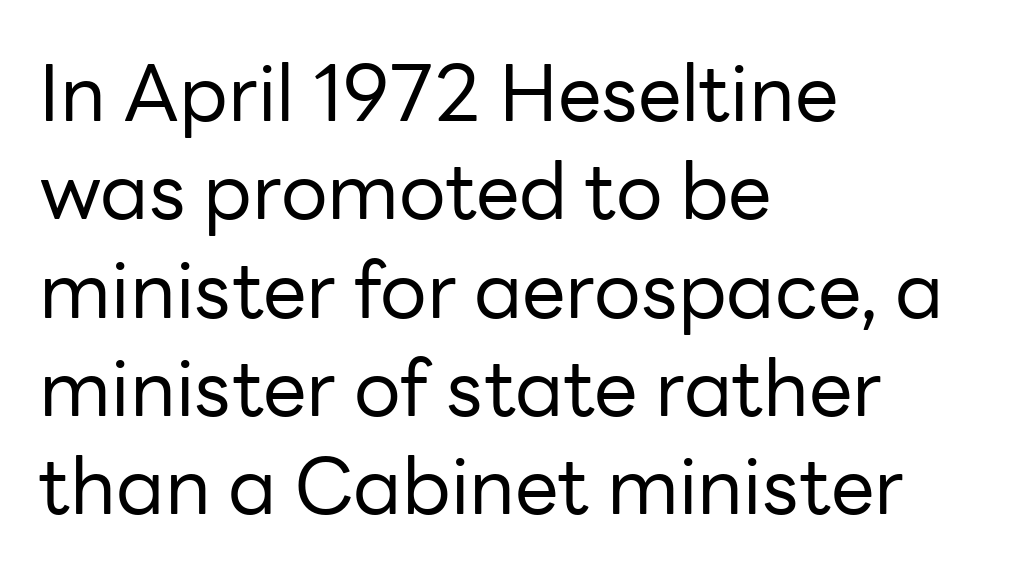
Examine the stroke ends and you'll find no serifs. Spacing verdict: proportional, widths tailored to each character. The specimen reads as upright at a glance. Words appear dense and cohesive because spacing is normal.
